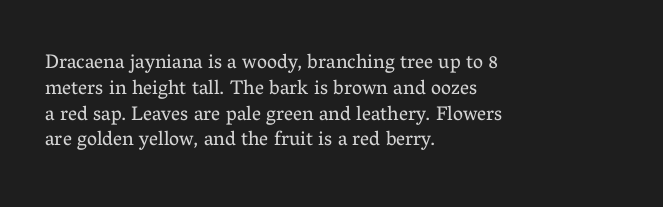
Interline gaps are of average width in this sample. Style check: upright. Tracking here is standard; glyphs follow each other at the usual distance. Stroke mass is kept to a normal reading level or below. Beneath every word, the page is bare. Leftover space on each line is placed entirely after the last word.
